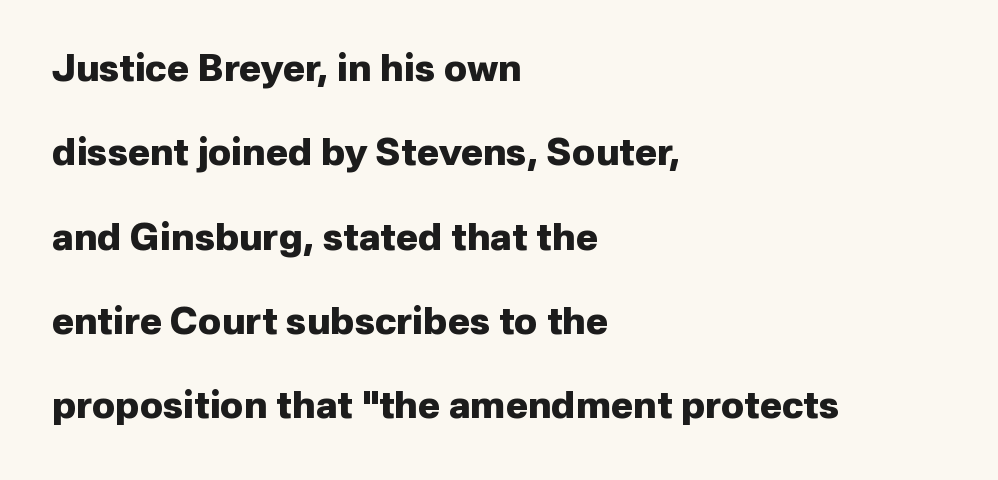
The image shows 37 px heavy sans-serif type, upright; set left-aligned, loose line spacing (2.28x), normal letter spacing, not underlined; low stroke contrast and a medium x-height.
